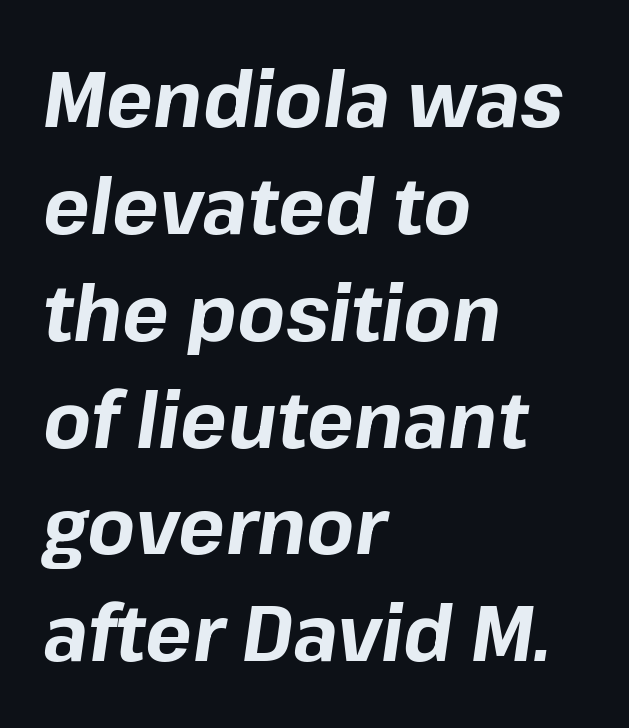
Heavy, bold letterforms. Decoration check: the copy has no underline. There's an unmistakable incline to the writing here. The tracking reads as untouched default to a designer's eye. This block has exactly the height ordinary leading produces.
